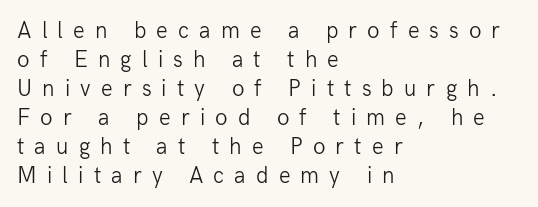
Summary of weight: not heavy and not bold. Horizontal alignment here is leftward, the default for most running prose. There is plenty of visible air inserted between adjacent glyphs. No italicization has been applied; the sample stays upright. Type without underlining.
